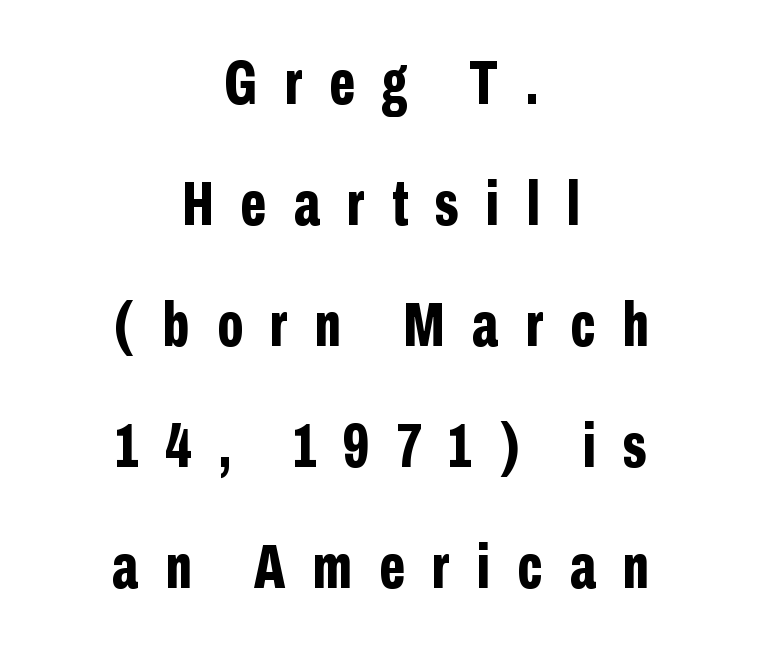
The image shows 62 px bold, condensed sans-serif type, upright; set centered, loose line spacing (1.95x), unusually wide letter spacing (+0.44 em), not underlined; low stroke contrast and a medium x-height.
